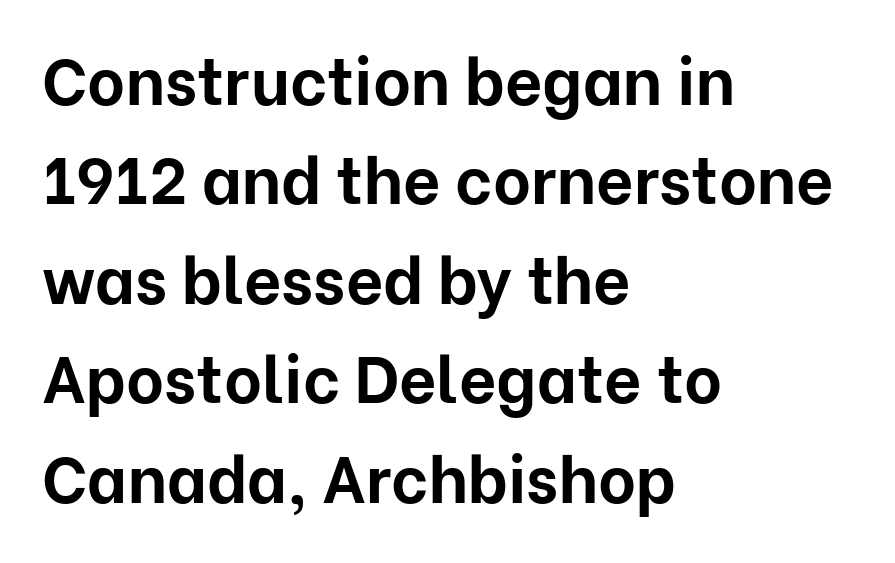
The letters stand straight up with perfectly vertical stems. The characters display no serif detailing; their extremities are plain. If you drew a ruler down the left edge, every line would touch it. Each glyph is drawn with heavy, bold strokes.
